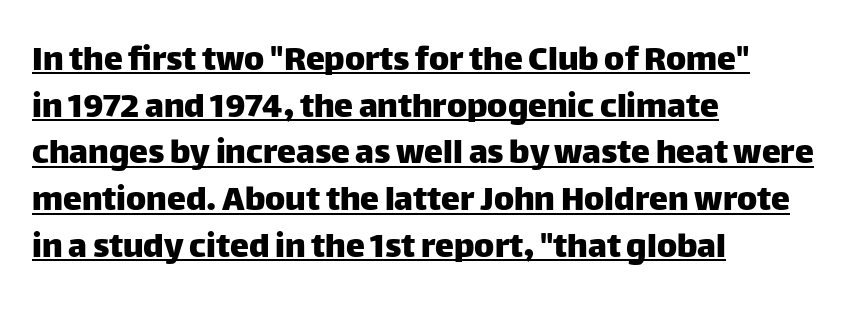
{"serif": "no", "italic": "no", "width": "normal", "stroke_contrast": "low", "x_height": "large", "monospaced": "no", "underline": "yes", "align": "left", "line_spacing_ratio": 1.23, "letter_spacing": "normal", "letter_spacing_em": 0.0, "glyph_px": 38}
